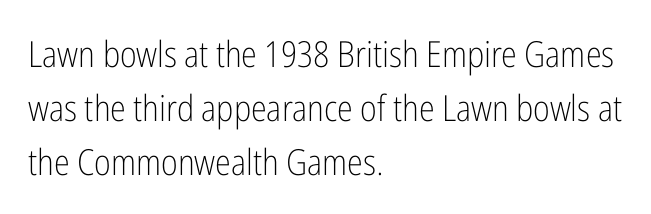
Q: Is the text bold? A: No.
Q: Is the text italic (slanted)? A: No, it is upright.
Q: Is the typeface a serif or a sans-serif typeface? A: Sans-serif.
Q: Is the text underlined? A: No.
Q: How is the paragraph aligned? A: Left-aligned.
Q: Is the spacing between letters normal or unusually wide? A: Normal.
Q: Is the spacing between lines tight, normal or loose? A: Normal.
Q: Width (condensed, normal, or wide)? A: Condensed.
Q: Stroke contrast? A: Low.
Q: x-height? A: Medium.
Q: Monospaced? A: No.
